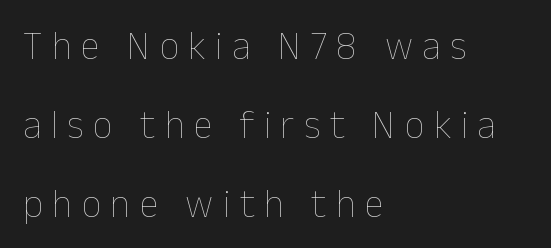
What stands out about the letter spacing? Its width — letters are far apart. Each letter keeps its own natural width here, so spacing adapts to shape. Do the letters lean? They stand straight. The space between consecutive lines is lavish. Weight: in the light-to-regular range.
